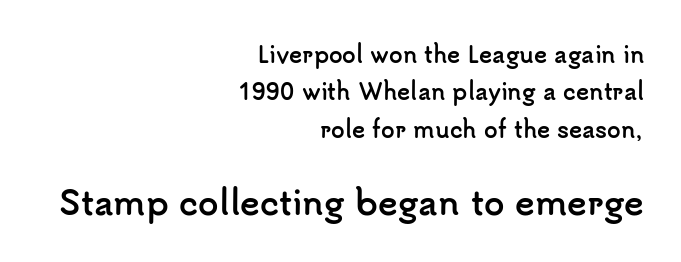
The image shows 33 px semibold sans-serif type, upright; set right-aligned, normal line spacing (1.7x), normal letter spacing, not underlined; the second (bottom) block is 1.5x larger; low stroke contrast and a small x-height.
